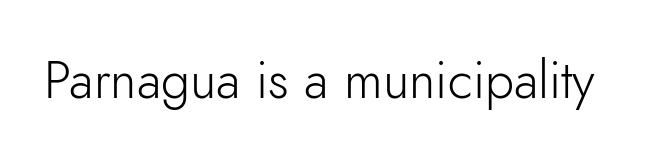
Q: Is the text bold? A: No.
Q: Is the text italic (slanted)? A: No, it is upright.
Q: Is the typeface a serif or a sans-serif typeface? A: Sans-serif.
Q: Is the text underlined? A: No.
Q: Is the spacing between letters normal or unusually wide? A: Normal.
Q: Width (condensed, normal, or wide)? A: Normal.
Q: Stroke contrast? A: Low.
Q: x-height? A: Small.
Q: Monospaced? A: No.
